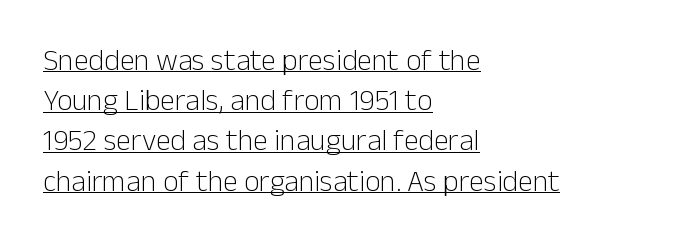
Q: Is the text bold? A: No.
Q: Is the text italic (slanted)? A: No, it is upright.
Q: Is the typeface a serif or a sans-serif typeface? A: Sans-serif.
Q: Is the text underlined? A: Yes.
Q: How is the paragraph aligned? A: Left-aligned.
Q: Is the spacing between letters normal or unusually wide? A: Normal.
Q: Is the spacing between lines tight, normal or loose? A: Normal.
Q: Width (condensed, normal, or wide)? A: Normal.
Q: Stroke contrast? A: Low.
Q: x-height? A: Medium.
Q: Monospaced? A: No.
